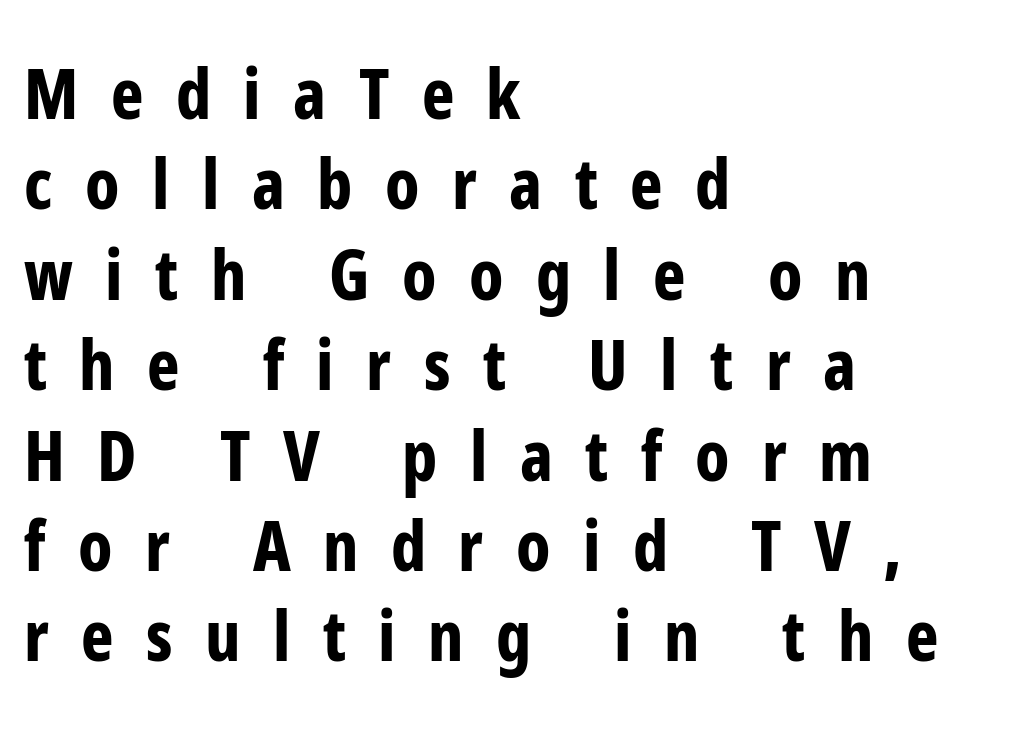
The face used here is proportionally spaced, like ordinary book or web type. Visually the block forms a straight wall on the left and a jagged coastline on the right. The baseline area is clear. Check where the strokes stop: nothing finishes them off — pure sans.
